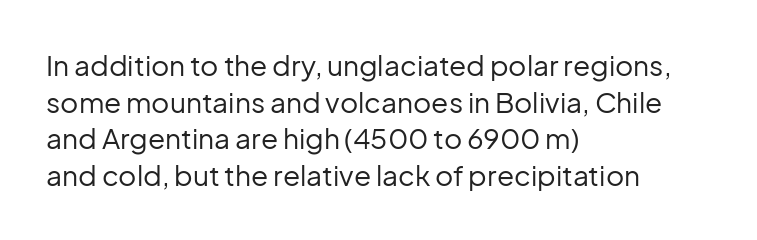
Characters follow at the spacing the type designer built in. Whoever set this chose a conventional vertical rhythm. No letter is thick-stroked: the sample isn't bold. The typeface chosen for these lines omits serifs. Where is the straight margin? On the left.
